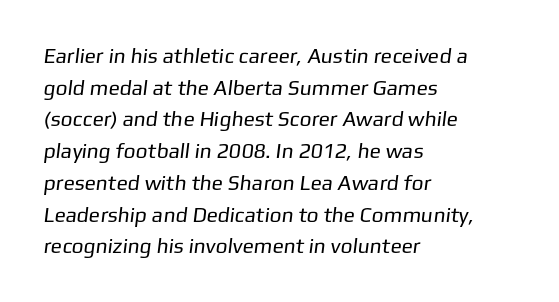
{"bold": "no", "underline": "no", "align": "left", "line_spacing": "normal", "line_spacing_ratio": 1.51, "letter_spacing": "normal", "letter_spacing_em": 0.0, "glyph_px": 21}
